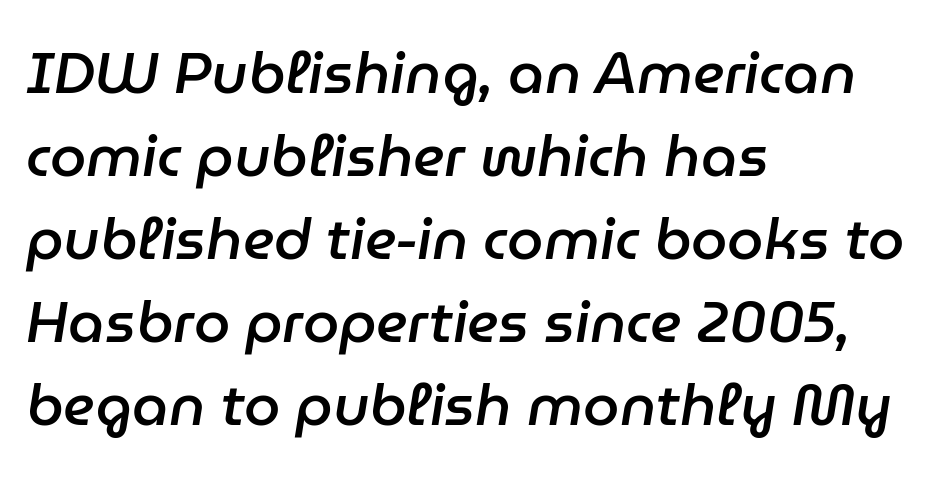
The rendering uses a moderate line-height, typical for paragraphs. Does the copy run flush right? No — it runs flush left. No word sits above an underline. You could call the tracking neutral — neither tight nor loose. Tall strokes in this sample are angled rather than plumb.
